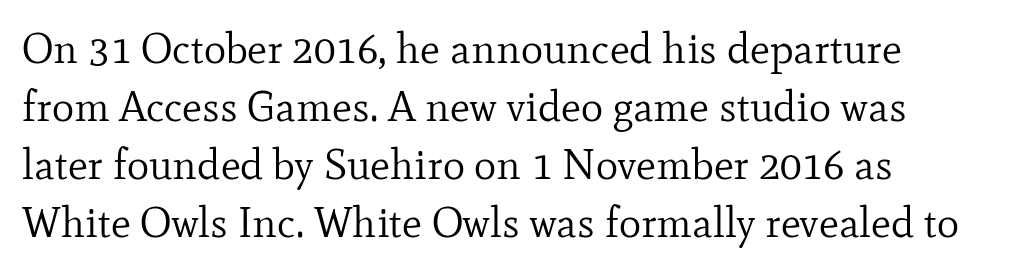
Regarding leading, the lines here are spaced in the standard way. A serif font was chosen for this passage. A clean baseline with only descenders dipping below it. This rendering uses left alignment, leaving the right contour irregular. The lettering stays uniformly vertical, giving the passage a roman look.
